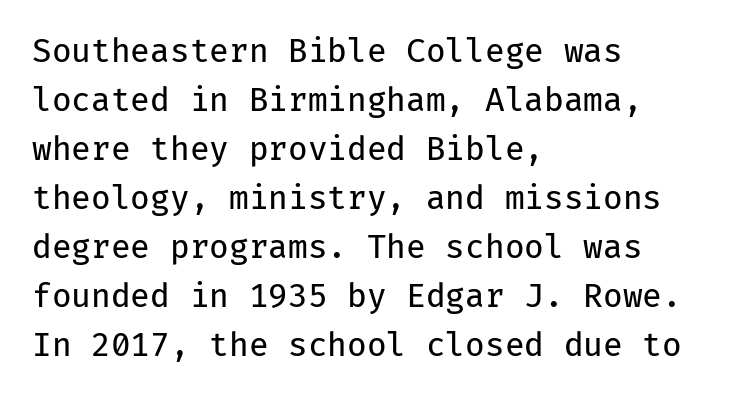
Regarding leading, the lines here are spaced in the standard way. These lines are composed in type without serifs. The passage shown is typed in a monospace face where columns stay perfectly aligned. Look at the tracking — it's just the regular setting, nothing added. Short and long lines alike share a common starting point at left. Vertical strokes here are truly vertical.
